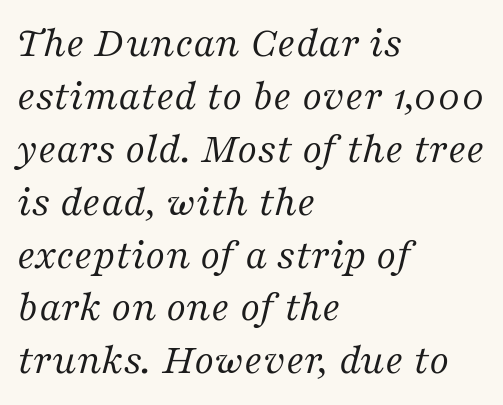
The typesetting does not lean heavy: it is not bold. The type is set solid horizontally, with unmodified tracking. The ragged edge is on the right, which tells us the setting is flush left. Only glyphs here, with clear space below each row.
